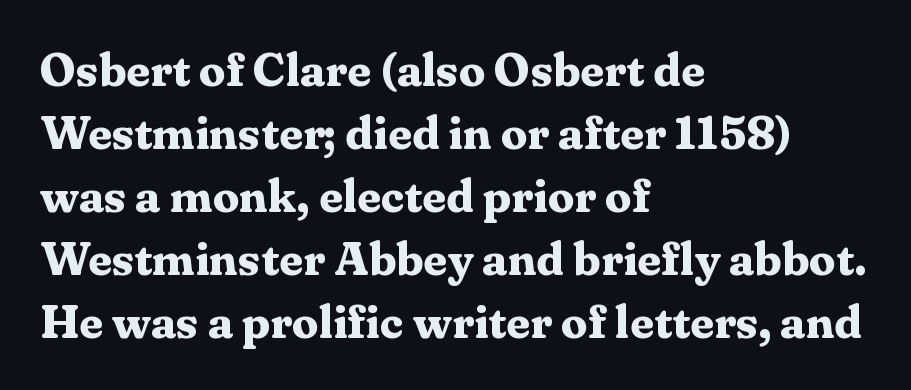
Q: Is the text bold? A: Yes.
Q: Is the text italic (slanted)? A: No, it is upright.
Q: Is the typeface a serif or a sans-serif typeface? A: Serif.
Q: Is the text underlined? A: No.
Q: How is the paragraph aligned? A: Left-aligned.
Q: Is the spacing between letters normal or unusually wide? A: Normal.
Q: Is the spacing between lines tight, normal or loose? A: Normal.
Q: Width (condensed, normal, or wide)? A: Normal.
Q: Stroke contrast? A: Medium.
Q: x-height? A: Medium.
Q: Monospaced? A: No.
